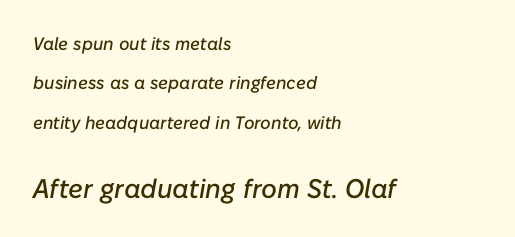
Caption: standard tracking, unaltered. Posture: slanted. Type size steps up from the first block to the second. The block of text is sparse from top to bottom, with ample space between rows. The passage shown is not underscored anywhere. All the whitespace from short lines collects on the right.
